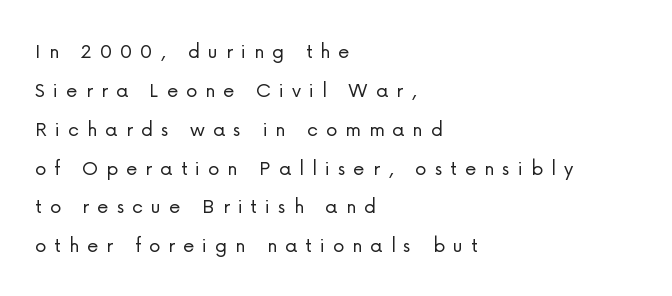
Horizontally, the lines are justified to the leading edge only. A typesetter would call this leading conventional body-copy spacing. The weight tops out at a normal text grade. The typography opts for an upright posture over an oblique one. The line texture is sparse and dotted thanks to wide tracking.
